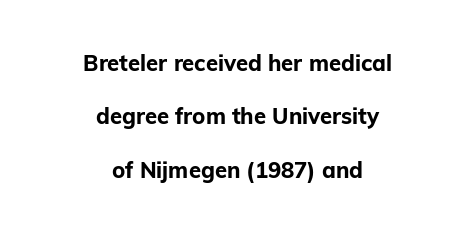
{"italic": "no", "bold": "yes", "underline": "no", "align": "center", "line_spacing": "loose", "line_spacing_ratio": 2.43, "letter_spacing": "normal", "letter_spacing_em": 0.0, "glyph_px": 22}
